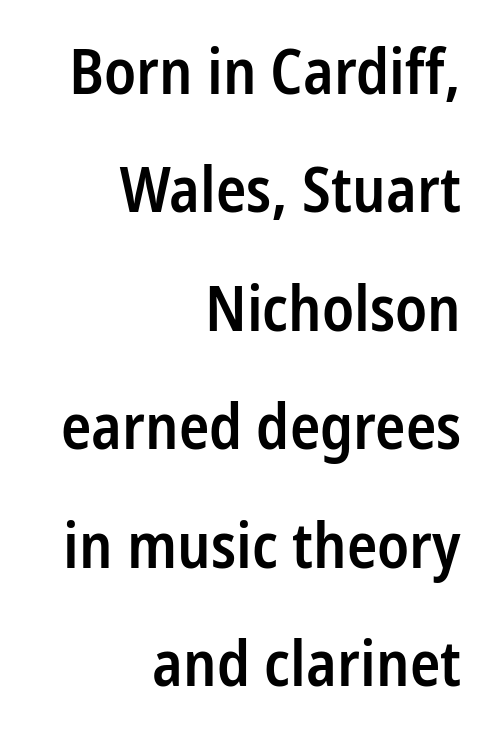
Q: Is the text bold? A: Semi-bold.
Q: Is the text italic (slanted)? A: No, it is upright.
Q: Is the typeface a serif or a sans-serif typeface? A: Sans-serif.
Q: Is the text underlined? A: No.
Q: How is the paragraph aligned? A: Right-aligned.
Q: Is the spacing between letters normal or unusually wide? A: Normal.
Q: Width (condensed, normal, or wide)? A: Condensed.
Q: Stroke contrast? A: Low.
Q: x-height? A: Medium.
Q: Monospaced? A: No.
